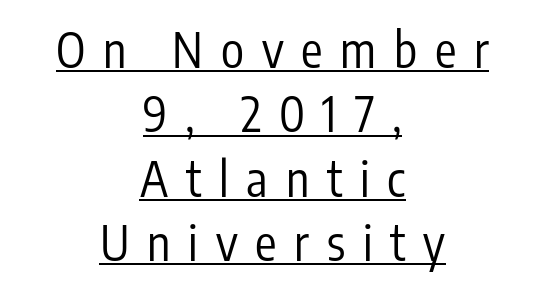
The image shows 48 px regular-weight, condensed sans-serif type, upright; set centered, normal line spacing (1.34x), unusually wide letter spacing (+0.37 em), underlined; low stroke contrast and a medium x-height.
